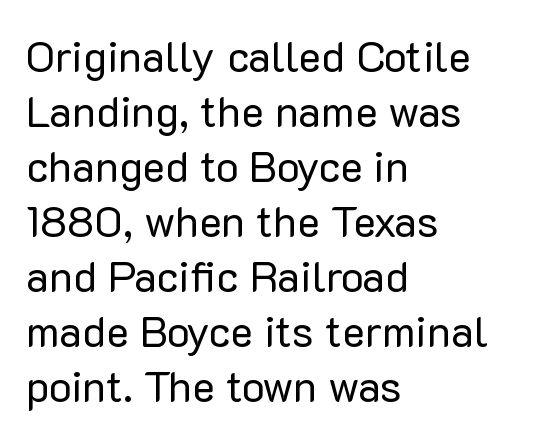
The image shows 43 px regular-weight sans-serif type, upright; set left-aligned, normal line spacing (1.28x), normal letter spacing, not underlined; low stroke contrast and a medium x-height.
